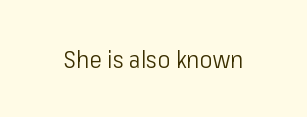
{"italic": "no", "bold": "no", "underline": "no", "letter_spacing": "normal", "letter_spacing_em": 0.0, "glyph_px": 24}
